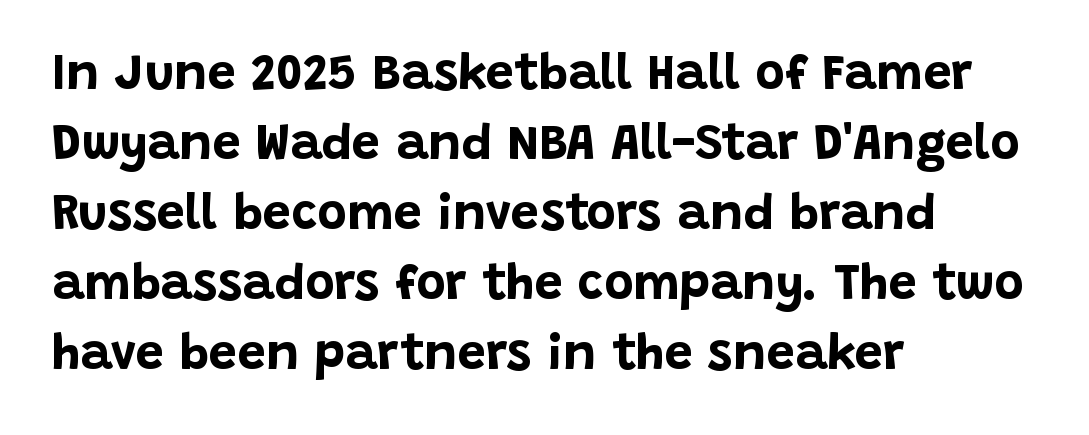
{"serif": "no", "italic": "no", "bold": "yes", "weight": "bold", "width": "normal", "stroke_contrast": "low", "x_height": "large", "monospaced": "no", "underline": "no", "align": "left", "line_spacing": "normal", "line_spacing_ratio": 1.4, "letter_spacing": "normal", "letter_spacing_em": 0.0, "glyph_px": 50}
